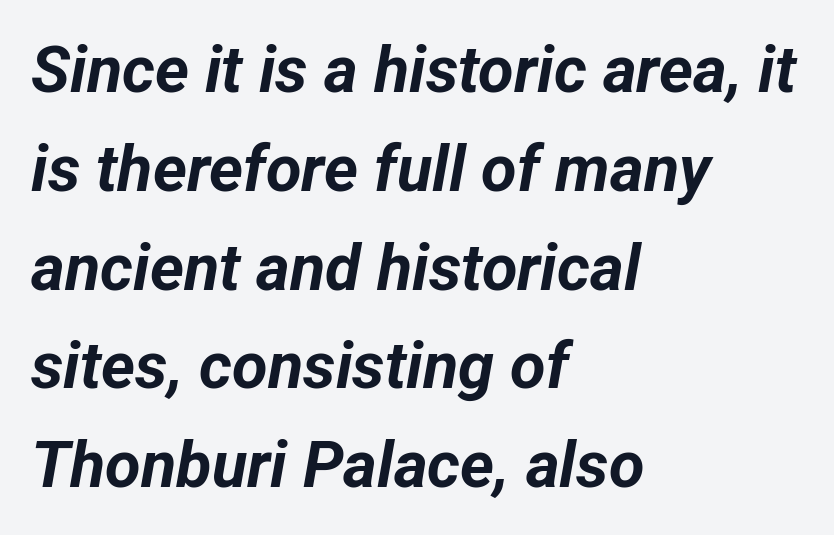
Regarding leading, the lines here are spaced in the standard way. Honestly, there is no underline to notice here at all. It's the slanting kind of type. These lines carry a lot of weight — the face is fully bold. This rendering leaves character spacing at its baseline value. These lines are rendered in a variable-pitch font.
